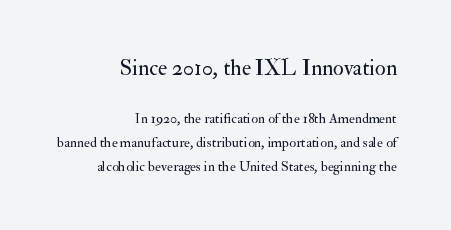
{"italic": "no", "bold": "no", "underline": "no", "align": "right", "line_spacing": "normal", "line_spacing_ratio": 1.7, "letter_spacing": "normal", "letter_spacing_em": 0.0, "larger_block": "first", "size_ratio": 1.57, "glyph_px": 22}
